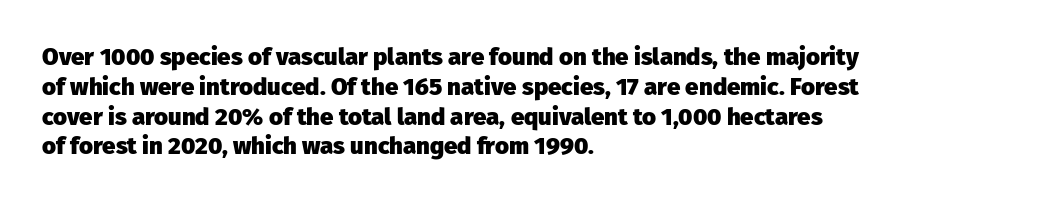
Every character sits straight up, as roman type does. This rendering uses left alignment, leaving the right contour irregular. Letters rest on an invisible, unmarked baseline. The passage shown has conventional tracking throughout. Pretty heavy lettering here — definitely bold.
